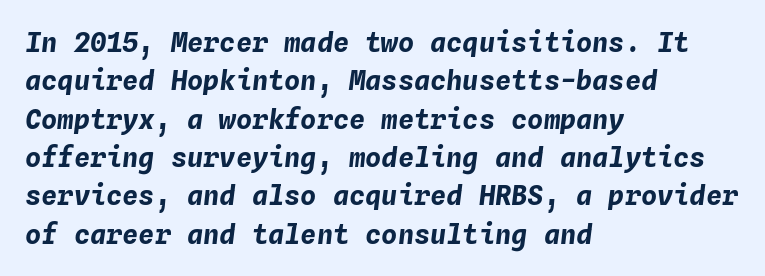
The image shows 27 px bold type, italic (leaning right); set left-aligned, normal line spacing (1.42x), normal letter spacing, not underlined.
